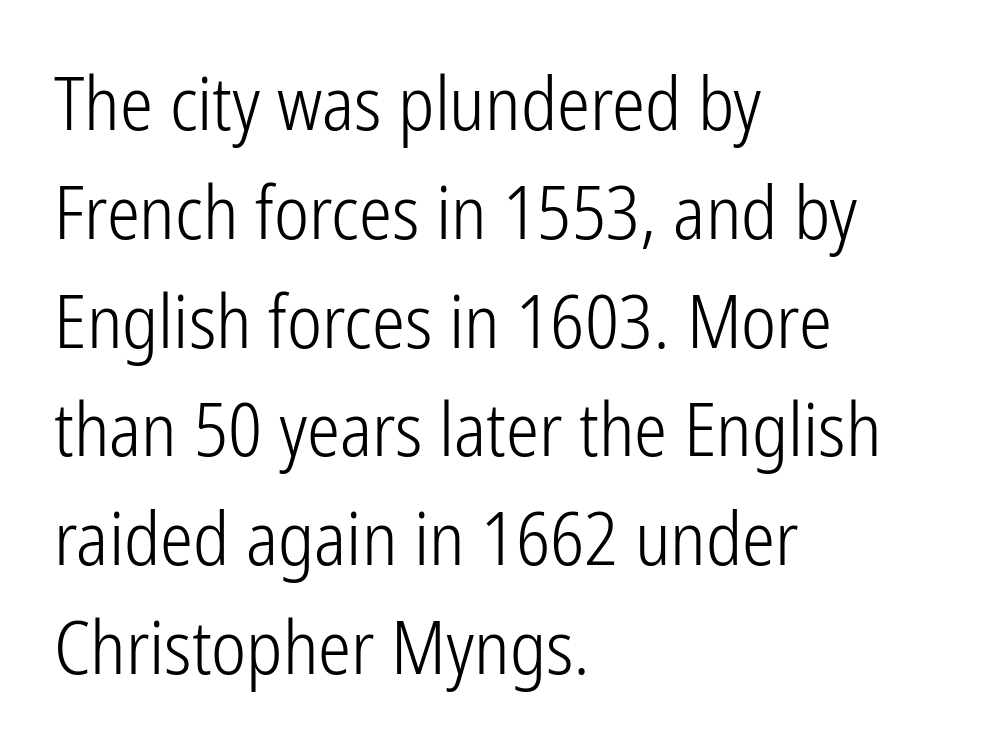
The image shows 74 px light, condensed sans-serif type, upright; set left-aligned, normal line spacing (1.47x), normal letter spacing, not underlined; low stroke contrast and a medium x-height.
